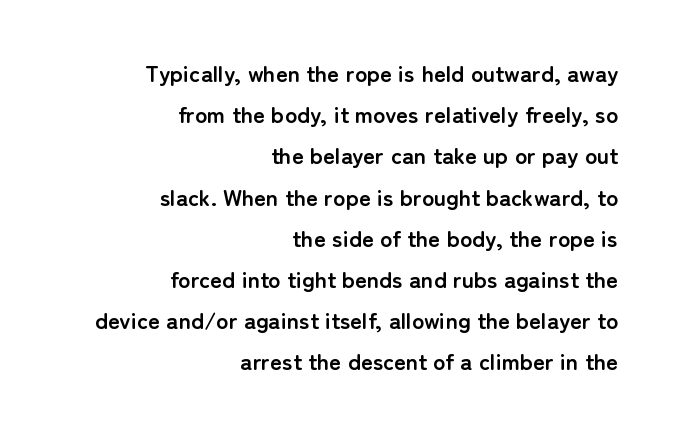
{"italic": "no", "bold": "yes", "underline": "no", "align": "right", "line_spacing_ratio": 1.79, "letter_spacing": "normal", "letter_spacing_em": 0.0, "glyph_px": 23}
